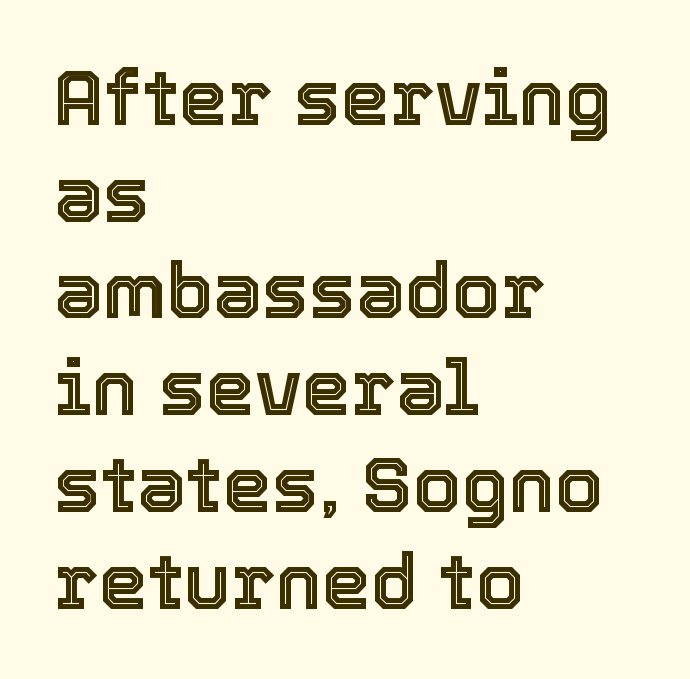
Q: Is the text italic (slanted)? A: No, it is upright.
Q: Is the text underlined? A: No.
Q: How is the paragraph aligned? A: Left-aligned.
Q: Is the spacing between letters normal or unusually wide? A: Normal.
Q: Width (condensed, normal, or wide)? A: Normal.
Q: x-height? A: Medium.
Q: Monospaced? A: No.
